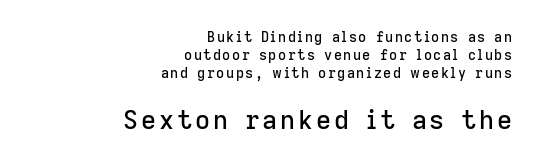
Q: Is the text italic (slanted)? A: No, it is upright.
Q: Is the text underlined? A: No.
Q: How is the paragraph aligned? A: Right-aligned.
Q: Is the spacing between lines tight, normal or loose? A: Normal.
Q: Which block of text is set in a larger size, the first (top) or the second (bottom)? A: The second (bottom) one.
